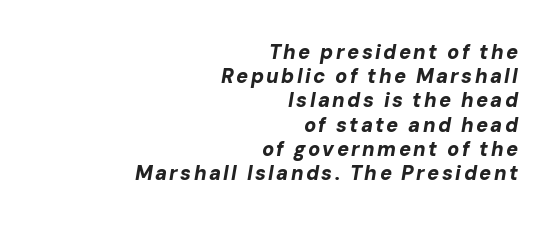
The image shows 20 px bold type, italic (leaning right); set right-aligned, line spacing 1.21x, not underlined.
